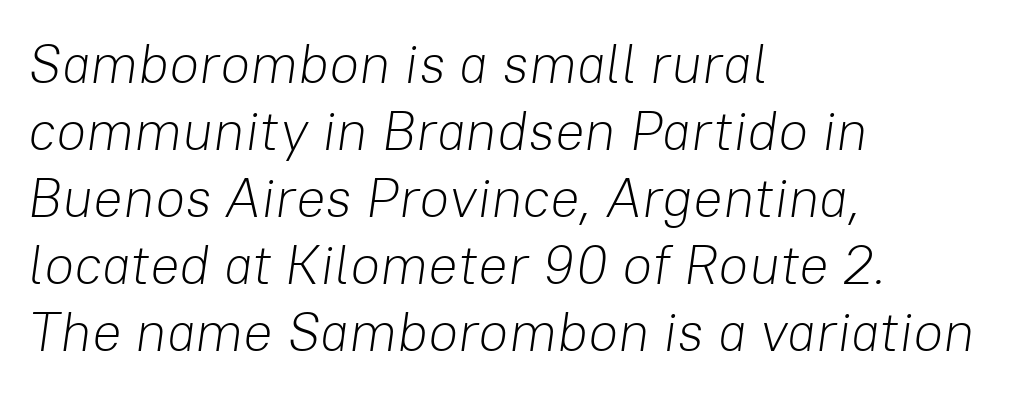
Slanted lettering throughout. Is this a heavy cut? Hardly; it is regular or lighter. Underline: absent. This sample has the flowing, uneven cadence of proportional lettering. A typesetter would call this zero additional tracking.
